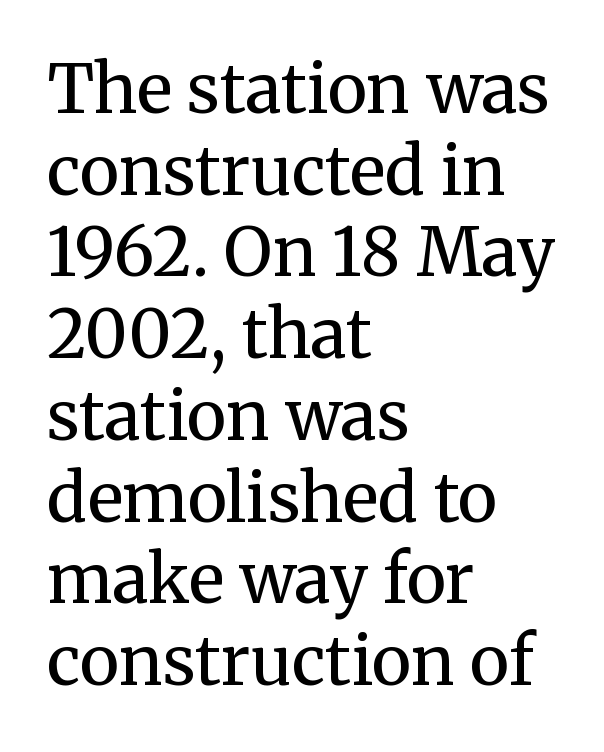
Q: Is the text bold? A: No.
Q: Is the text italic (slanted)? A: No, it is upright.
Q: Is the typeface a serif or a sans-serif typeface? A: Serif.
Q: Is the text underlined? A: No.
Q: How is the paragraph aligned? A: Left-aligned.
Q: Is the spacing between letters normal or unusually wide? A: Normal.
Q: Width (condensed, normal, or wide)? A: Normal.
Q: Stroke contrast? A: Medium.
Q: x-height? A: Medium.
Q: Monospaced? A: No.
